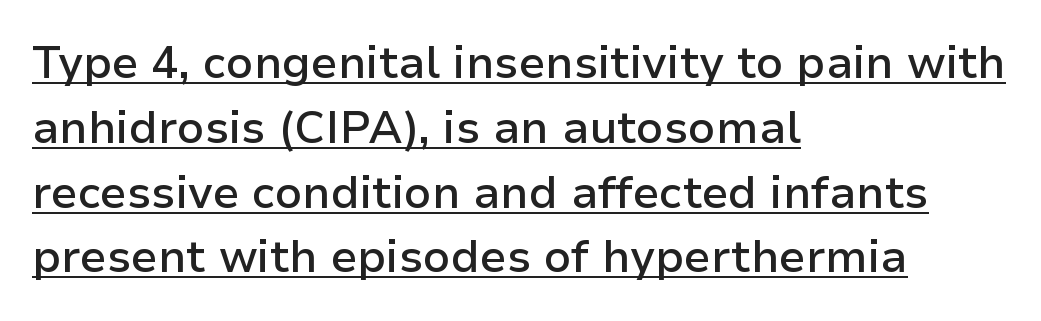
The image shows 45 px semibold sans-serif type, upright; set left-aligned, normal line spacing (1.44x), normal letter spacing, underlined; low stroke contrast and a medium x-height.
